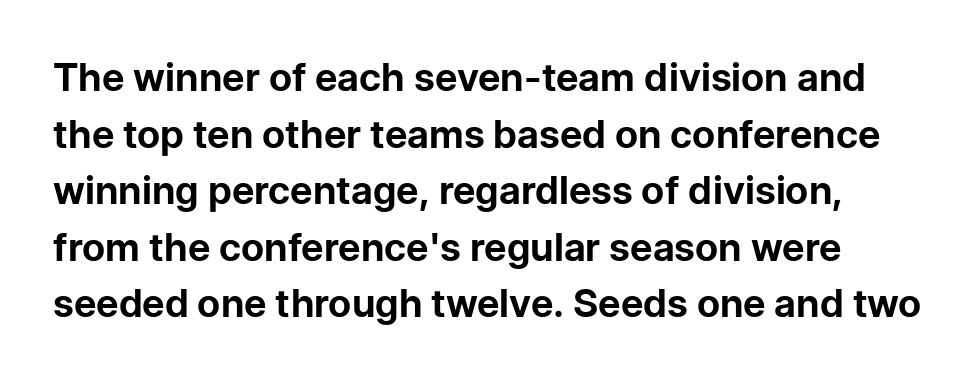
Q: Is the text bold? A: Yes.
Q: Is the text italic (slanted)? A: No, it is upright.
Q: Is the typeface a serif or a sans-serif typeface? A: Sans-serif.
Q: Is the text underlined? A: No.
Q: Is the spacing between letters normal or unusually wide? A: Normal.
Q: Is the spacing between lines tight, normal or loose? A: Normal.
Q: Width (condensed, normal, or wide)? A: Normal.
Q: Stroke contrast? A: Low.
Q: x-height? A: Medium.
Q: Monospaced? A: No.
